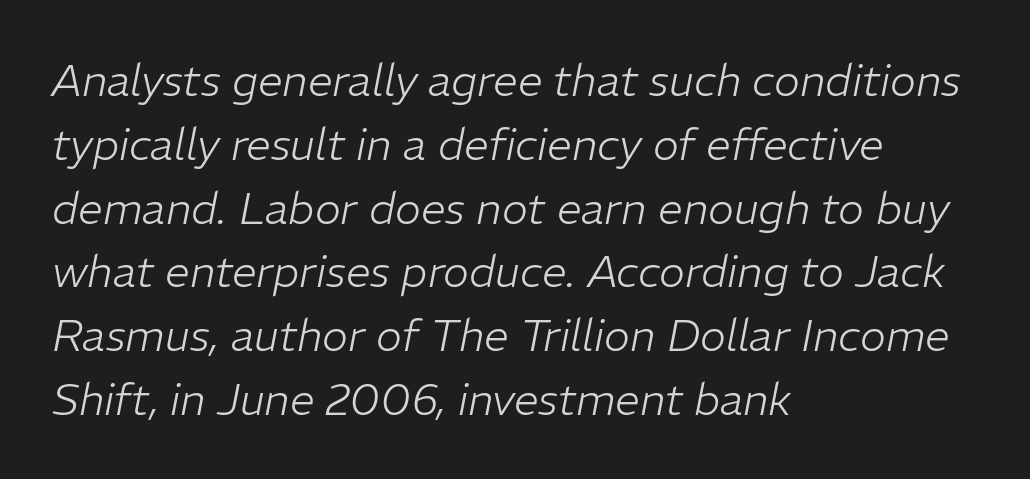
The image shows 44 px light type, italic (leaning right); set left-aligned, normal line spacing (1.45x), normal letter spacing, not underlined; low stroke contrast and a medium x-height.
